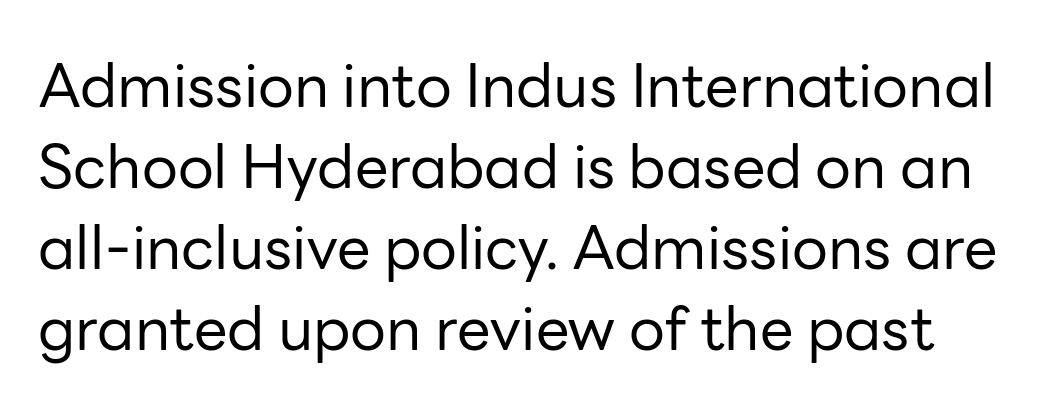
The font's upright variant was chosen for this text. This reads as an unemphasized weight, regular at the heaviest. Whoever set this chose a conventional vertical rhythm. These lines are rendered in a variable-pitch font. Lines of text with bare space underneath. The gaps between neighbouring characters are ordinary and unremarkable.
